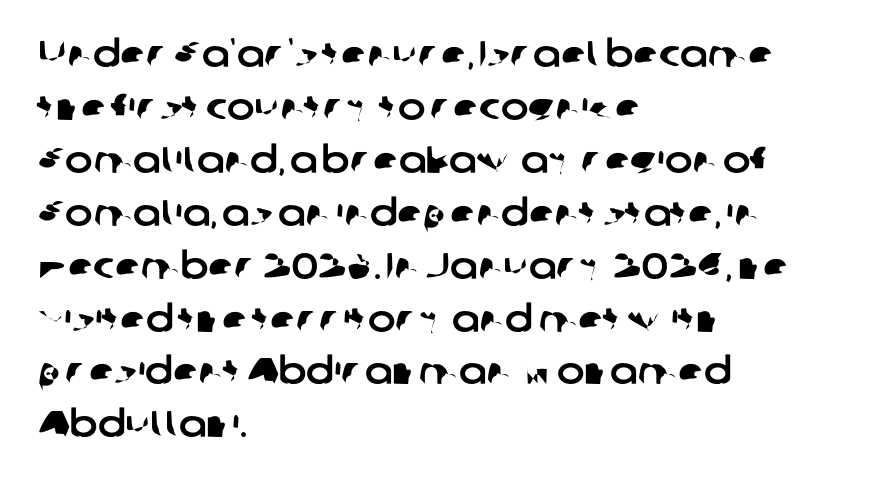
The image shows 37 px sans-serif type; set left-aligned, normal line spacing (1.43x), normal letter spacing, not underlined; low stroke contrast and a medium x-height.
